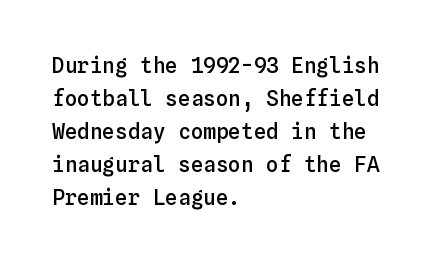
Q: Is the text bold? A: Semi-bold.
Q: Is the text italic (slanted)? A: No, it is upright.
Q: Is the text underlined? A: No.
Q: How is the paragraph aligned? A: Left-aligned.
Q: Is the spacing between letters normal or unusually wide? A: Normal.
Q: Is the spacing between lines tight, normal or loose? A: Normal.
